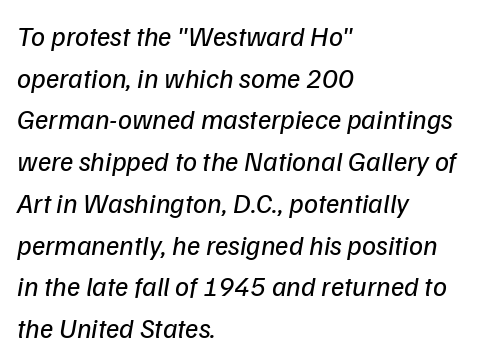
{"serif": "no", "bold": "no", "weight": "regular", "width": "normal", "stroke_contrast": "low", "x_height": "medium", "monospaced": "no", "underline": "no", "align": "left", "line_spacing": "normal", "line_spacing_ratio": 1.49, "letter_spacing": "normal", "letter_spacing_em": 0.0, "glyph_px": 28}
